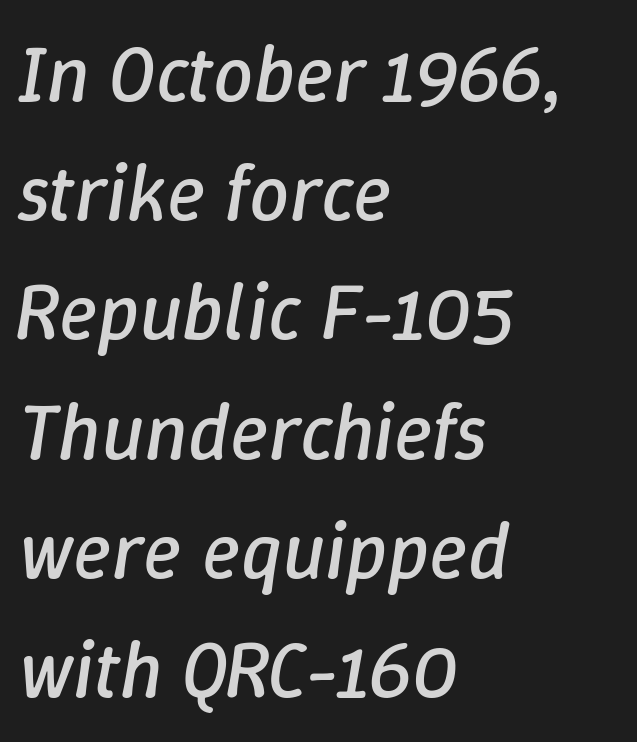
The font's italic variant was chosen for this text. Where is the straight margin? On the left. The letterforms sit at book weight or below. Interline gaps are of average width in this sample.
